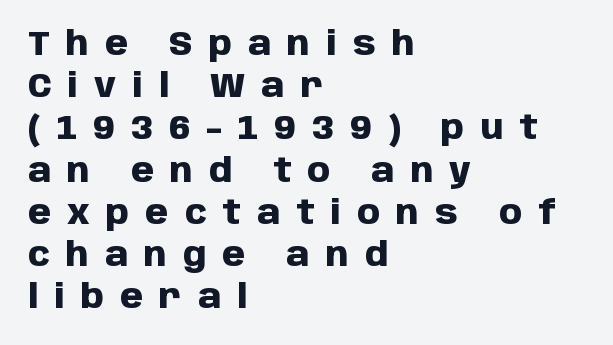
{"serif": "no", "italic": "no", "bold": "yes", "weight": "heavy", "width": "normal", "stroke_contrast": "low", "x_height": "large", "monospaced": "no", "underline": "no", "align": "left", "line_spacing": "normal", "line_spacing_ratio": 1.28, "letter_spacing": "wide", "letter_spacing_em": 0.49, "glyph_px": 33}
